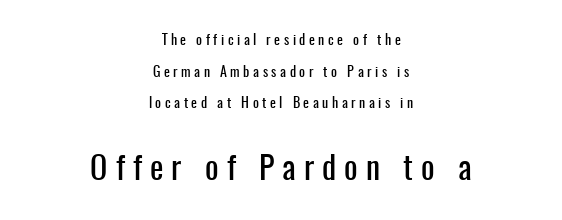
{"serif": "no", "italic": "no", "width": "condensed", "stroke_contrast": "low", "x_height": "medium", "monospaced": "no", "underline": "no", "align": "center", "line_spacing": "loose", "line_spacing_ratio": 2.26, "letter_spacing": "wide", "letter_spacing_em": 0.25, "larger_block": "second", "size_ratio": 2.29, "glyph_px": 32}
